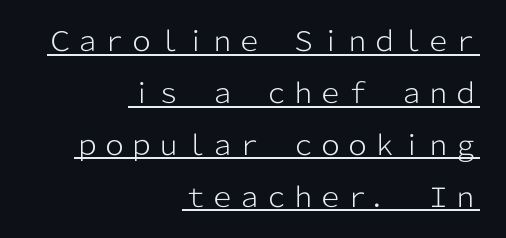
{"italic": "no", "bold": "no", "underline": "yes", "align": "right", "line_spacing": "loose", "line_spacing_ratio": 1.92, "letter_spacing": "normal", "letter_spacing_em": 0.0, "glyph_px": 27}
